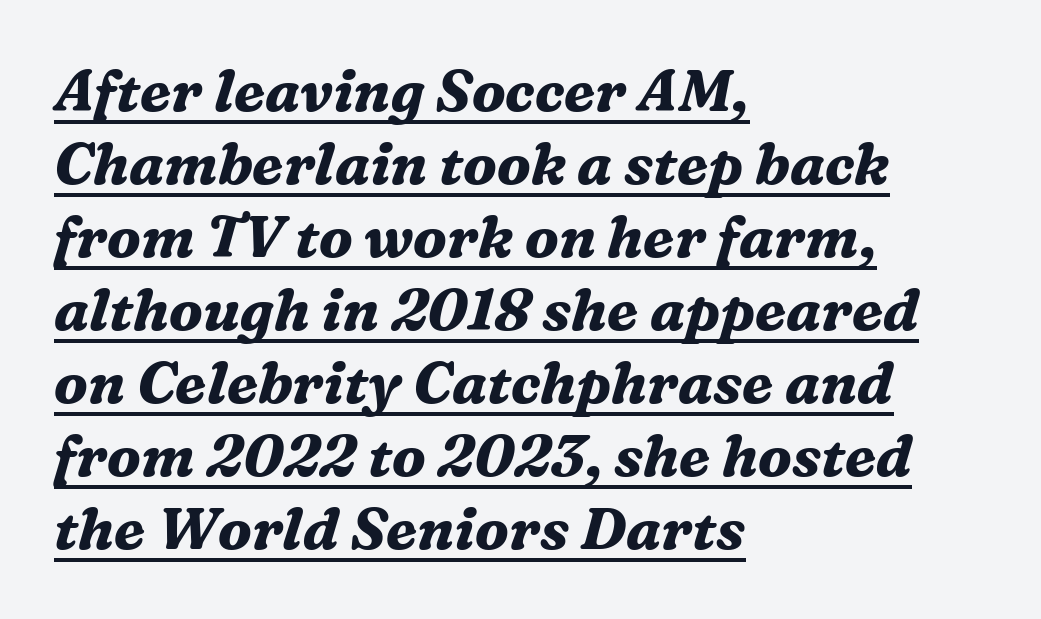
The image shows 58 px bold serif type, italic (leaning right); set left-aligned, normal line spacing (1.26x), normal letter spacing, underlined; medium stroke contrast and a medium x-height.
